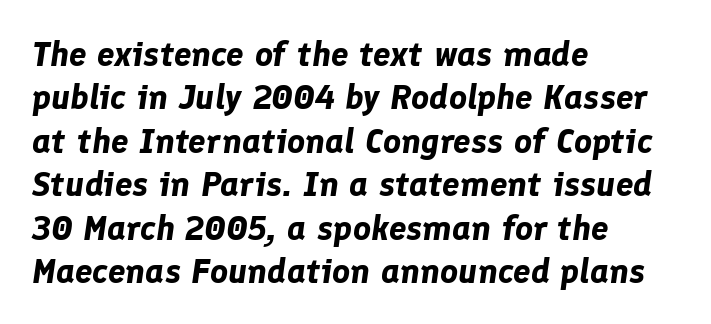
The image shows 35 px bold type, italic (leaning right); set left-aligned, line spacing 1.24x, normal letter spacing, not underlined; low stroke contrast and a medium x-height.
